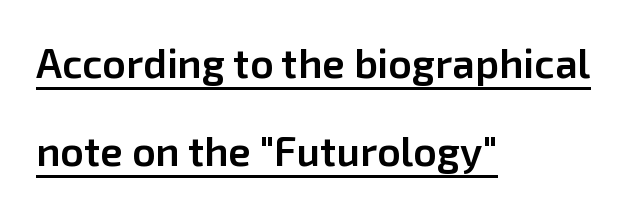
{"serif": "no", "italic": "no", "bold": "semi", "weight": "semibold", "width": "normal", "stroke_contrast": "low", "x_height": "medium", "monospaced": "no", "underline": "yes", "align": "left", "line_spacing": "loose", "line_spacing_ratio": 2.14, "letter_spacing": "normal", "letter_spacing_em": 0.0, "glyph_px": 41}
